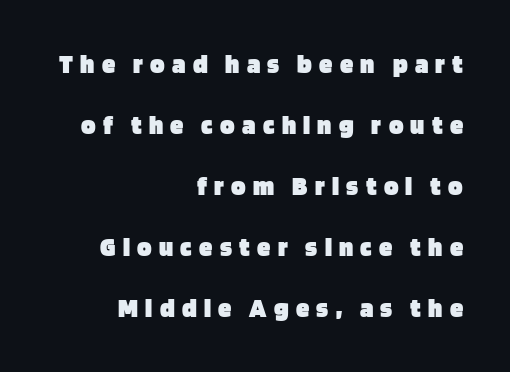
{"italic": "no", "bold": "yes", "underline": "no", "align": "right", "line_spacing": "loose", "line_spacing_ratio": 2.26, "letter_spacing": "wide", "letter_spacing_em": 0.27, "glyph_px": 27}
